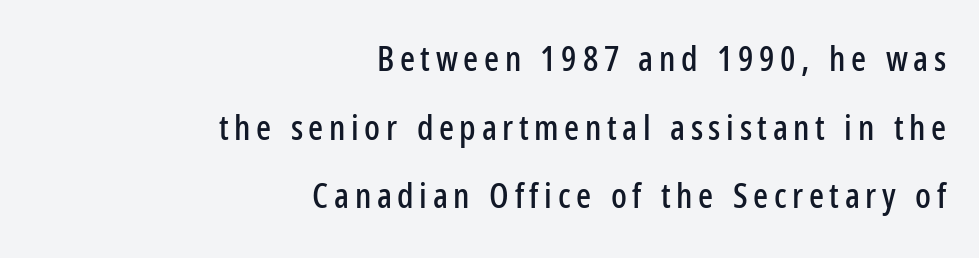
Q: Is the text italic (slanted)? A: No, it is upright.
Q: Is the typeface a serif or a sans-serif typeface? A: Sans-serif.
Q: Is the text underlined? A: No.
Q: How is the paragraph aligned? A: Right-aligned.
Q: Is the spacing between lines tight, normal or loose? A: Loose.
Q: Width (condensed, normal, or wide)? A: Condensed.
Q: Stroke contrast? A: Low.
Q: x-height? A: Medium.
Q: Monospaced? A: No.
